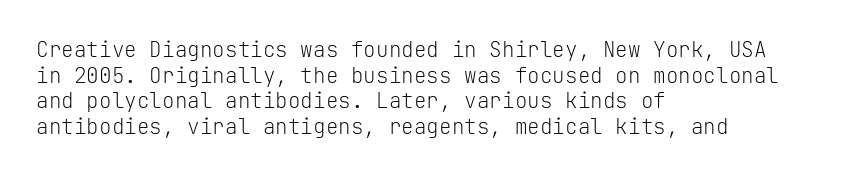
The image shows 21 px text type, upright; set left-aligned, line spacing 1.22x, normal letter spacing, not underlined.
